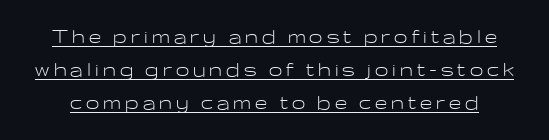
{"italic": "no", "bold": "no", "underline": "yes", "line_spacing": "normal", "line_spacing_ratio": 1.37, "glyph_px": 24}
